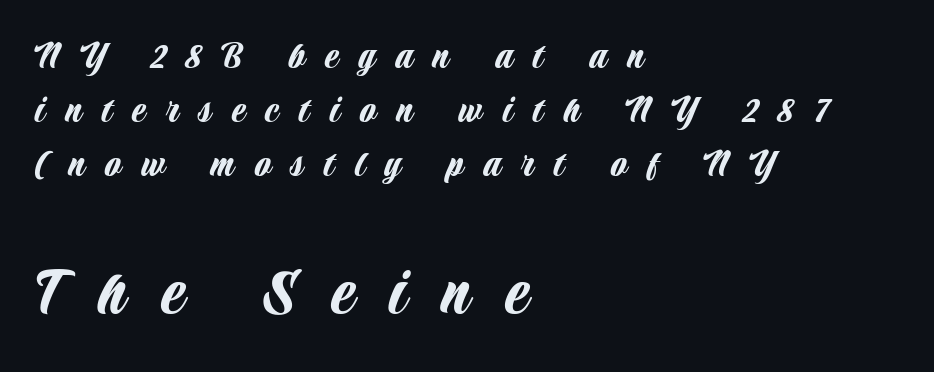
The face used here is proportionally spaced, like ordinary book or web type. I'd call this a sans setting — the letters go barefoot. Descender tails drop into unmarked territory. Letter spacing: wide.
